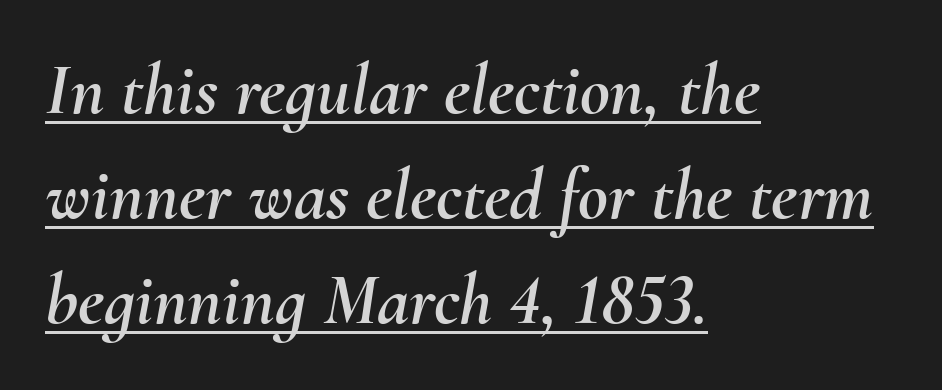
{"italic": "yes", "lean": "right", "slant_degrees": 10, "width": "normal", "stroke_contrast": "medium", "x_height": "small", "monospaced": "no", "underline": "yes", "align": "left", "line_spacing": "normal", "line_spacing_ratio": 1.44, "letter_spacing": "normal", "letter_spacing_em": 0.0, "glyph_px": 73}
